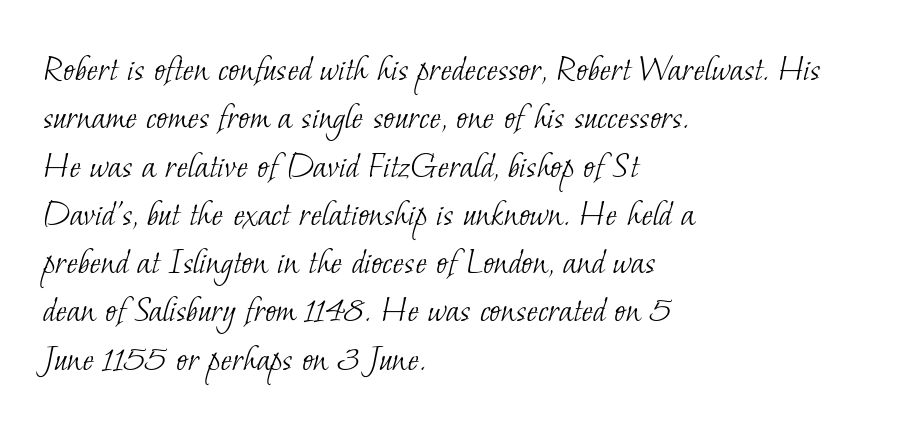
{"serif": "yes", "bold": "no", "weight": "light", "width": "normal", "stroke_contrast": "low", "x_height": "small", "monospaced": "no", "underline": "no", "align": "left", "line_spacing": "normal", "line_spacing_ratio": 1.27, "letter_spacing": "normal", "letter_spacing_em": 0.0, "glyph_px": 38}
